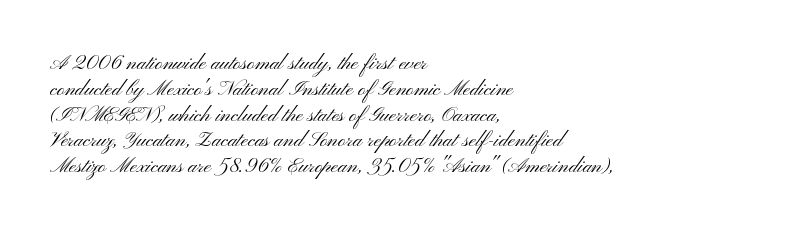
The image shows 21 px text type; set left-aligned, line spacing 1.23x, normal letter spacing, not underlined.
